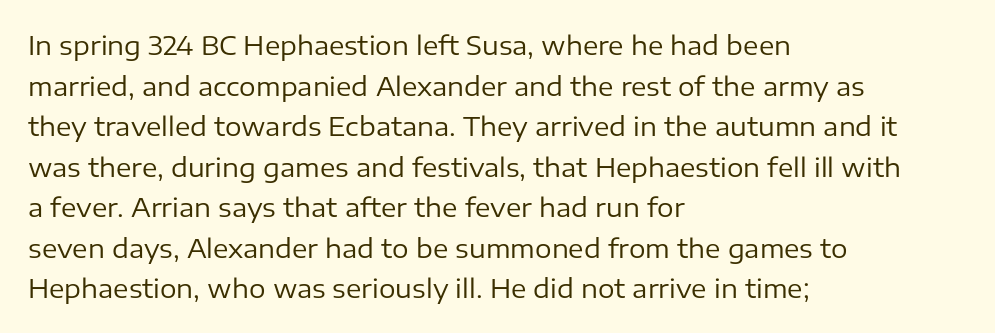
{"italic": "no", "bold": "no", "underline": "no", "align": "left", "line_spacing": "normal", "line_spacing_ratio": 1.56, "letter_spacing": "normal", "letter_spacing_em": 0.0, "glyph_px": 26}
